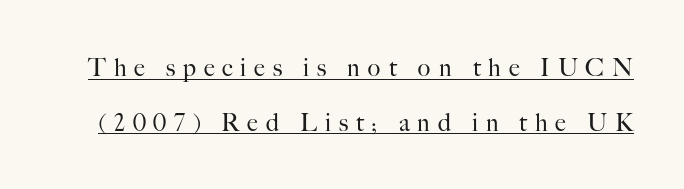
The image shows 24 px text type, upright; set loose line spacing (2.28x), unusually wide letter spacing (+0.33 em), underlined.
